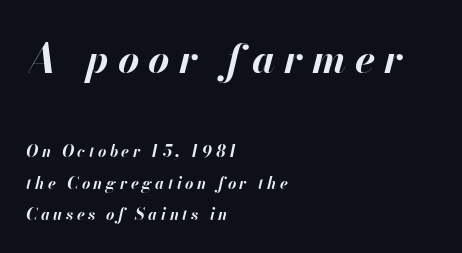
Q: Is the text bold? A: Yes.
Q: Is the text italic (slanted)? A: Yes, it leans right by about 13 degrees.
Q: Is the text underlined? A: No.
Q: How is the paragraph aligned? A: Left-aligned.
Q: Is the spacing between letters normal or unusually wide? A: Unusually wide.
Q: Is the spacing between lines tight, normal or loose? A: Loose.
Q: Which block of text is set in a larger size, the first (top) or the second (bottom)? A: The first (top) one.
Q: Width (condensed, normal, or wide)? A: Normal.
Q: Stroke contrast? A: High.
Q: x-height? A: Small.
Q: Monospaced? A: No.
